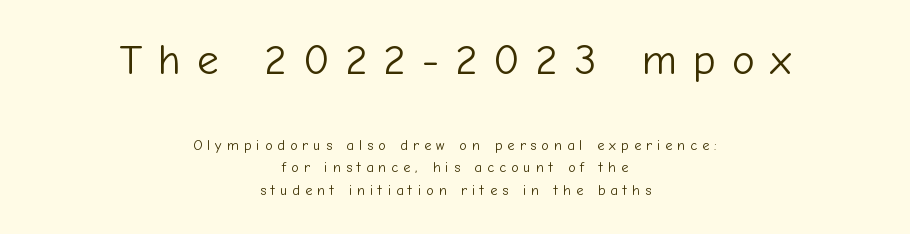
The rendering uses a moderate line-height, typical for paragraphs. The foot of each line stays bare and open. This is roman type, the default non-slanted kind. Type style note: lacks serifs. Is the letter spacing exaggerated? Yes — the characters are pushed far apart. Character widths vary here, with narrow letters taking less room than wide ones.
